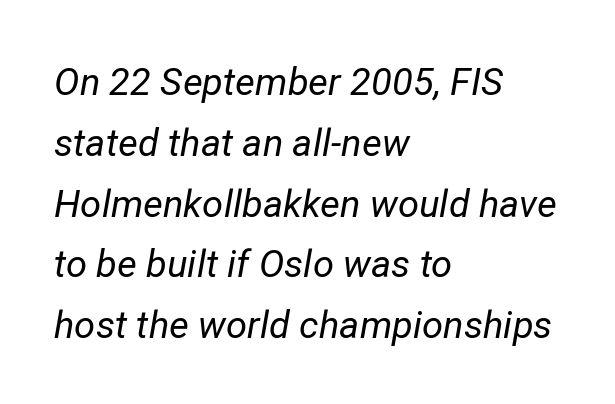
Words float on clear page, feet unadorned. Looking at the ascenders, they clearly lean. The lines sit at an ordinary, default distance from one another. Does extra space separate the letters? No, they use regular spacing. Weight: regular or lighter. The setting favours the left margin, as ordinary paragraphs usually do.
